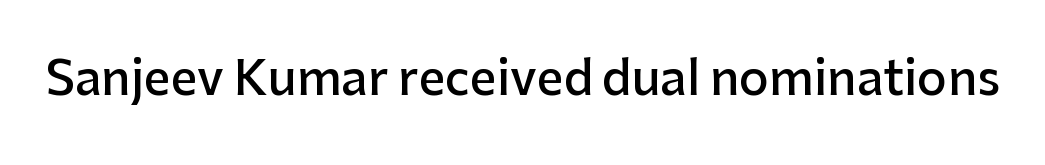
The space beneath each line is pristine and unruled. In terms of weight, the rendering is demibold, just under bold. Words appear dense and cohesive because spacing is normal. Serif or sans? Sans — the stroke terminals are bare. Character widths vary here, with narrow letters taking less room than wide ones.
